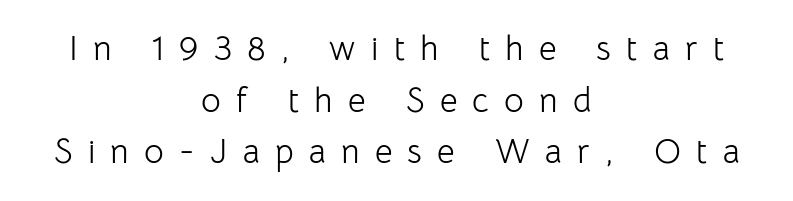
Q: Is the text bold? A: No.
Q: Is the text italic (slanted)? A: No, it is upright.
Q: Is the typeface a serif or a sans-serif typeface? A: Sans-serif.
Q: Is the text underlined? A: No.
Q: How is the paragraph aligned? A: Centered.
Q: Is the spacing between letters normal or unusually wide? A: Unusually wide.
Q: Is the spacing between lines tight, normal or loose? A: Normal.
Q: Width (condensed, normal, or wide)? A: Normal.
Q: Stroke contrast? A: Low.
Q: x-height? A: Medium.
Q: Monospaced? A: No.
